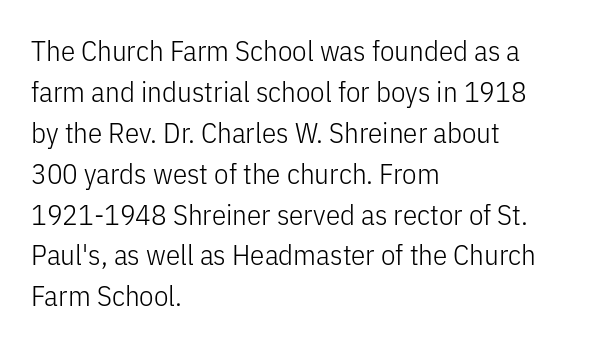
Q: Is the text bold? A: No.
Q: Is the text italic (slanted)? A: No, it is upright.
Q: Is the typeface a serif or a sans-serif typeface? A: Sans-serif.
Q: Is the text underlined? A: No.
Q: How is the paragraph aligned? A: Left-aligned.
Q: Is the spacing between letters normal or unusually wide? A: Normal.
Q: Is the spacing between lines tight, normal or loose? A: Normal.
Q: Width (condensed, normal, or wide)? A: Condensed.
Q: Stroke contrast? A: Low.
Q: x-height? A: Medium.
Q: Monospaced? A: No.
